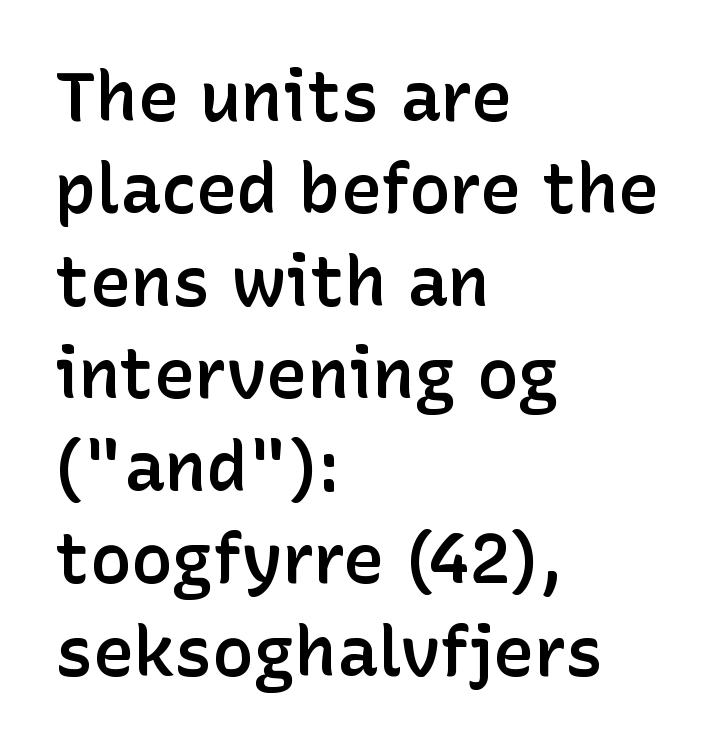
Q: Is the text bold? A: Semi-bold.
Q: Is the text italic (slanted)? A: No, it is upright.
Q: Is the typeface a serif or a sans-serif typeface? A: Sans-serif.
Q: Is the text underlined? A: No.
Q: How is the paragraph aligned? A: Left-aligned.
Q: Is the spacing between letters normal or unusually wide? A: Normal.
Q: Is the spacing between lines tight, normal or loose? A: Normal.
Q: Width (condensed, normal, or wide)? A: Normal.
Q: Stroke contrast? A: Low.
Q: x-height? A: Medium.
Q: Monospaced? A: No.
